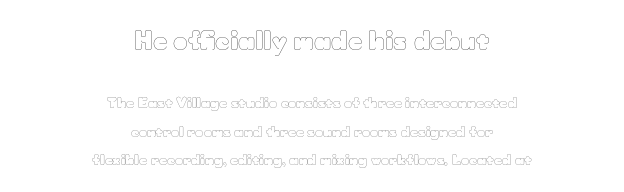
Q: Is the text bold? A: No.
Q: Is the text italic (slanted)? A: No, it is upright.
Q: Is the text underlined? A: No.
Q: How is the paragraph aligned? A: Centered.
Q: Is the spacing between letters normal or unusually wide? A: Normal.
Q: Is the spacing between lines tight, normal or loose? A: Loose.
Q: Which block of text is set in a larger size, the first (top) or the second (bottom)? A: The first (top) one.
